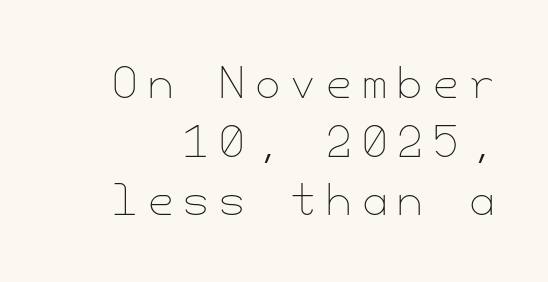
Q: Is the text bold? A: No.
Q: Is the text italic (slanted)? A: No, it is upright.
Q: Is the text underlined? A: No.
Q: Is the spacing between letters normal or unusually wide? A: Unusually wide.
Q: Is the spacing between lines tight, normal or loose? A: Normal.
Q: Width (condensed, normal, or wide)? A: Normal.
Q: Stroke contrast? A: Low.
Q: x-height? A: Small.
